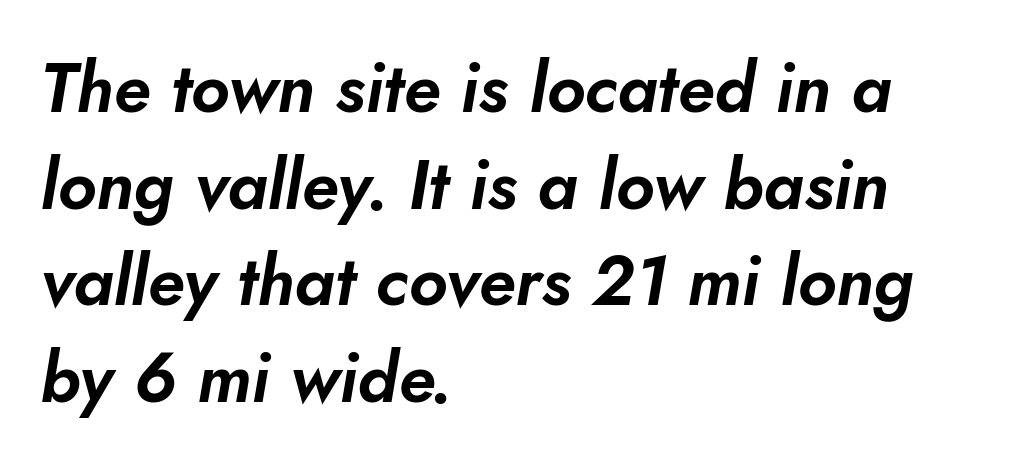
{"italic": "yes", "lean": "right", "slant_degrees": 10, "width": "normal", "stroke_contrast": "low", "x_height": "small", "monospaced": "no", "underline": "no", "align": "left", "line_spacing": "normal", "line_spacing_ratio": 1.4, "letter_spacing": "normal", "letter_spacing_em": 0.0, "glyph_px": 69}
